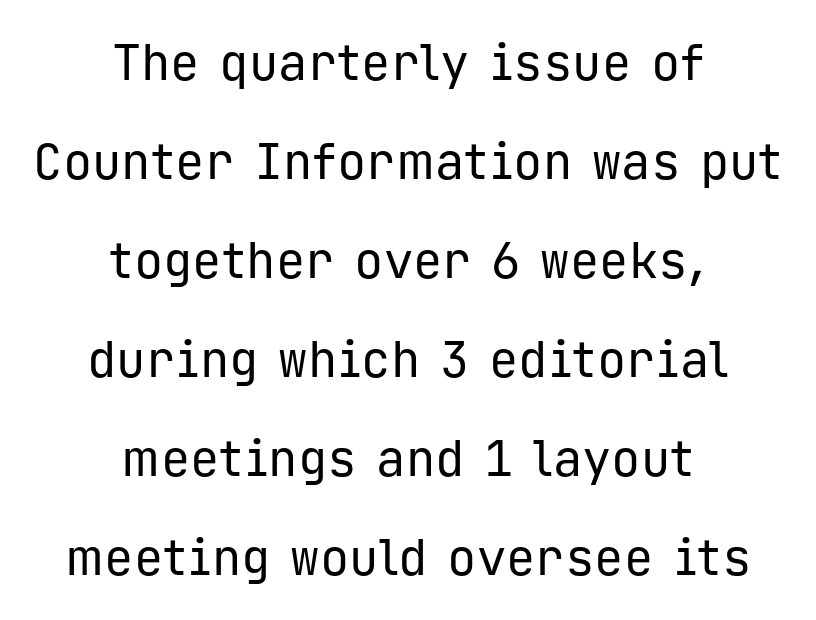
{"serif": "no", "italic": "no", "bold": "no", "weight": "regular", "width": "normal", "stroke_contrast": "low", "x_height": "medium", "monospaced": "yes", "underline": "no", "align": "center", "line_spacing": "loose", "line_spacing_ratio": 2.02, "letter_spacing": "normal", "letter_spacing_em": 0.0, "glyph_px": 49}
